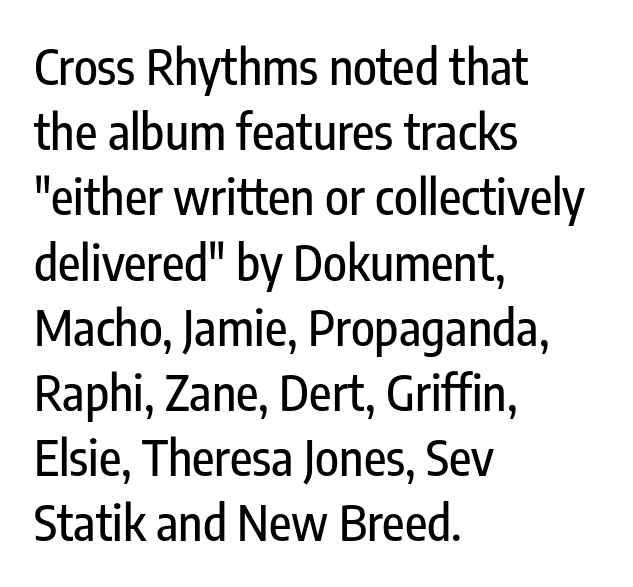
The area under the type is left untouched. Proportional: the letters do not fall into vertical columns. The type sits square on the baseline with zero lean. Notice how descenders clear the ascenders below comfortably — that's standard leading. The letters carry no serifs — their stems end cleanly without finishing strokes. Observe the ordinary spacing: letters are neighbours, not strangers.
